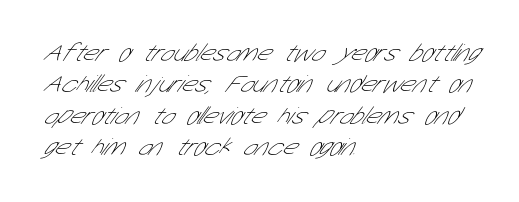
{"bold": "no", "underline": "no", "align": "left", "line_spacing": "normal", "line_spacing_ratio": 1.26, "letter_spacing": "normal", "letter_spacing_em": 0.0, "glyph_px": 25}
